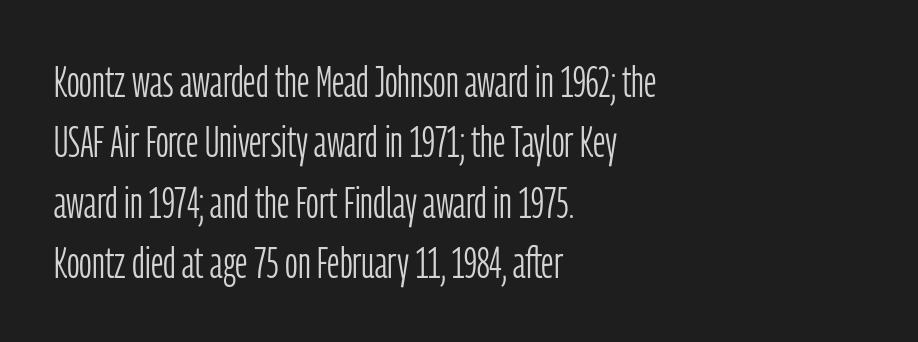
Q: Is the text bold? A: No.
Q: Is the text italic (slanted)? A: No, it is upright.
Q: Is the typeface a serif or a sans-serif typeface? A: Sans-serif.
Q: Is the text underlined? A: No.
Q: How is the paragraph aligned? A: Left-aligned.
Q: Is the spacing between letters normal or unusually wide? A: Normal.
Q: Is the spacing between lines tight, normal or loose? A: Normal.
Q: Width (condensed, normal, or wide)? A: Condensed.
Q: Stroke contrast? A: Low.
Q: x-height? A: Medium.
Q: Monospaced? A: No.
